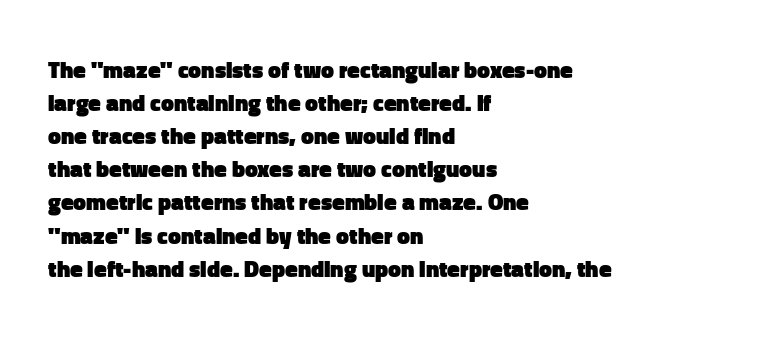
Q: Is the text bold? A: Yes.
Q: Is the text italic (slanted)? A: No, it is upright.
Q: Is the text underlined? A: No.
Q: How is the paragraph aligned? A: Left-aligned.
Q: Is the spacing between letters normal or unusually wide? A: Normal.
Q: Is the spacing between lines tight, normal or loose? A: Normal.
